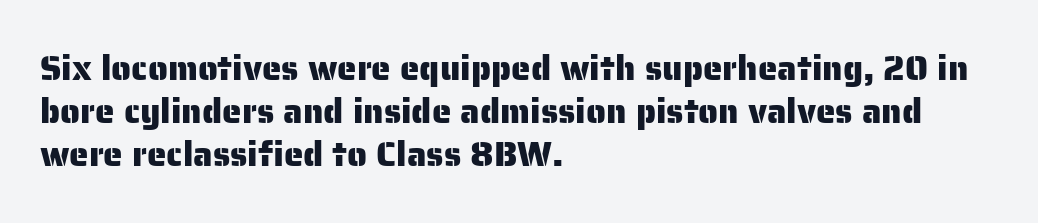
{"serif": "no", "italic": "no", "width": "normal", "stroke_contrast": "low", "x_height": "medium", "monospaced": "no", "underline": "no", "align": "left", "line_spacing_ratio": 1.23, "letter_spacing": "normal", "letter_spacing_em": 0.0, "glyph_px": 35}
